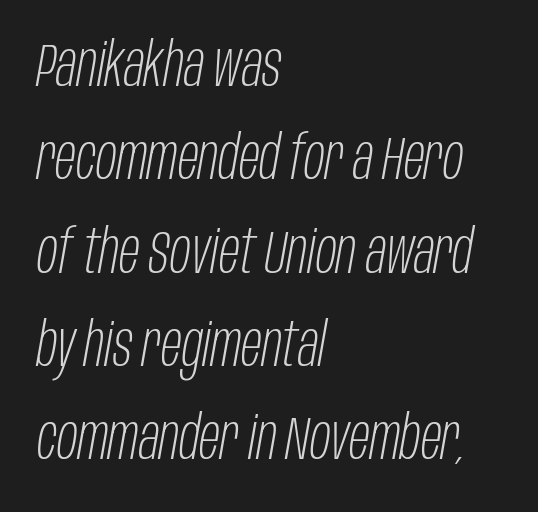
Q: Is the text bold? A: No.
Q: Is the text italic (slanted)? A: Yes, it leans right by about 10 degrees.
Q: Is the text underlined? A: No.
Q: How is the paragraph aligned? A: Left-aligned.
Q: Is the spacing between letters normal or unusually wide? A: Normal.
Q: Is the spacing between lines tight, normal or loose? A: Normal.
Q: Width (condensed, normal, or wide)? A: Condensed.
Q: Stroke contrast? A: Low.
Q: x-height? A: Large.
Q: Monospaced? A: No.
